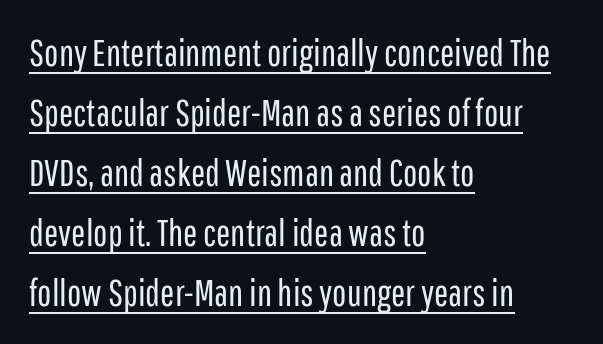
Notice how descenders clear the ascenders below comfortably — that's standard leading. A typesetter would mark this as roman, not italic. How are the letters spaced? Ordinarily, with no added tracking. In terms of letterform style, serifs are entirely absent.
